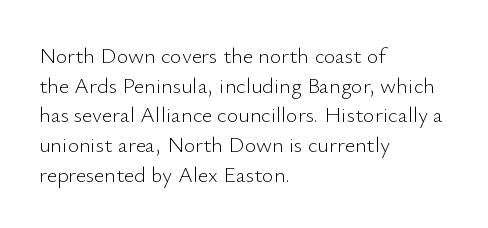
Unmarked baselines from the first word to the last. The designer left line spacing at the default. The rendering anchors every line to the left-hand side. The gaps between neighbouring characters are ordinary and unremarkable. The type sits square on the baseline with zero lean.
